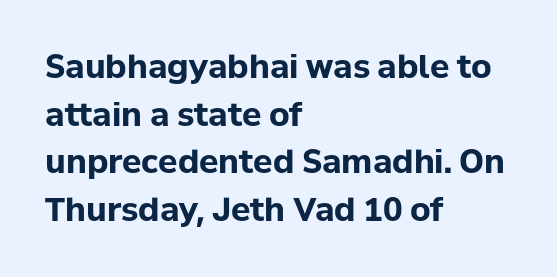
{"serif": "no", "italic": "no", "bold": "yes", "weight": "bold", "width": "normal", "stroke_contrast": "low", "x_height": "medium", "monospaced": "no", "underline": "no", "align": "left", "line_spacing": "normal", "line_spacing_ratio": 1.49, "letter_spacing": "normal", "letter_spacing_em": 0.0, "glyph_px": 32}
